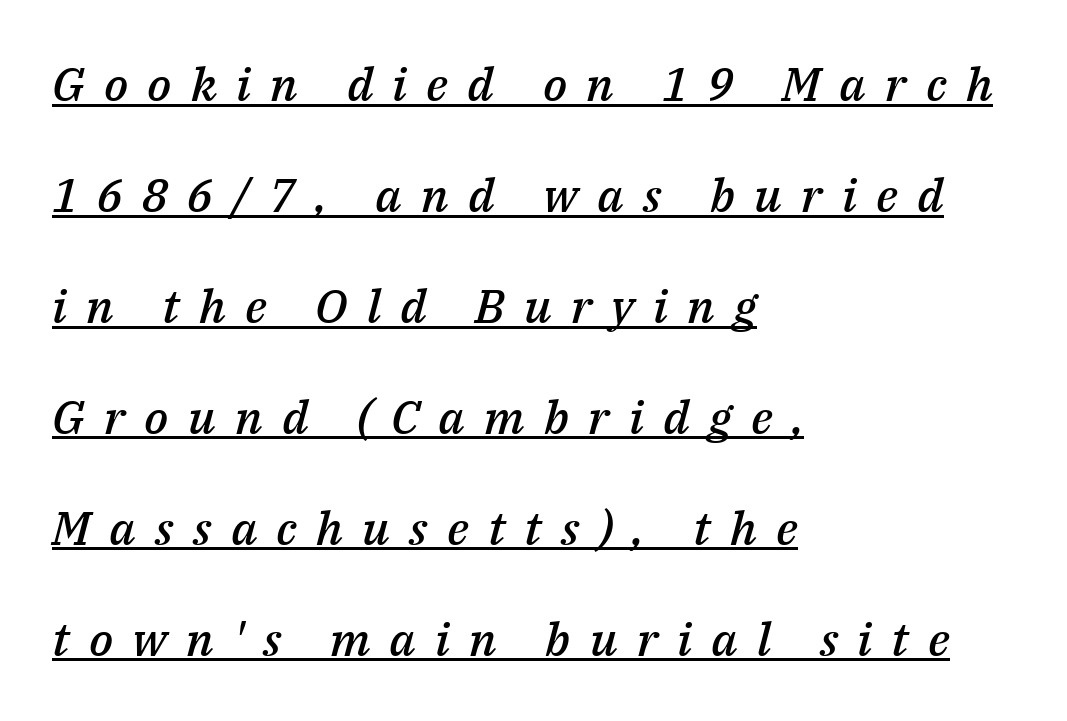
{"italic": "yes", "lean": "right", "slant_degrees": 14, "bold": "semi", "weight": "semibold", "width": "normal", "stroke_contrast": "medium", "x_height": "medium", "monospaced": "no", "underline": "yes", "align": "left", "line_spacing": "loose", "line_spacing_ratio": 2.36, "letter_spacing": "wide", "letter_spacing_em": 0.41, "glyph_px": 47}
